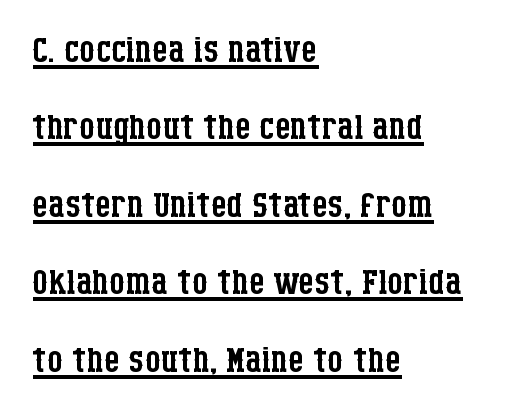
A rule runs beneath these lines of type. Font category for this specimen: serif. Here the designer chose a conventional face with non-uniform glyph widths. The weight would be labelled regular, book, light, or lighter still. You can tell it's not italic because the verticals are truly vertical.
